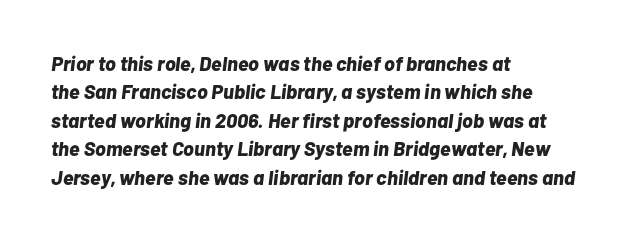
{"italic": "yes", "lean": "right", "slant_degrees": 7, "bold": "yes", "underline": "no", "align": "left", "line_spacing": "normal", "line_spacing_ratio": 1.42, "letter_spacing": "normal", "letter_spacing_em": 0.0, "glyph_px": 20}
